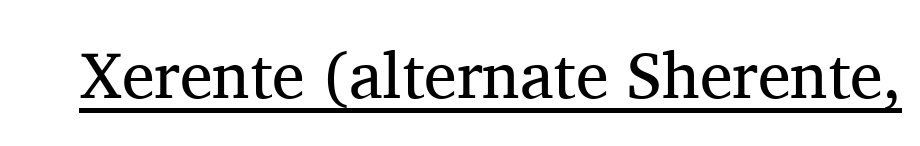
Q: Is the text bold? A: No.
Q: Is the text italic (slanted)? A: No, it is upright.
Q: Is the typeface a serif or a sans-serif typeface? A: Serif.
Q: Is the text underlined? A: Yes.
Q: Is the spacing between letters normal or unusually wide? A: Normal.
Q: Width (condensed, normal, or wide)? A: Normal.
Q: Stroke contrast? A: Medium.
Q: x-height? A: Medium.
Q: Monospaced? A: No.
